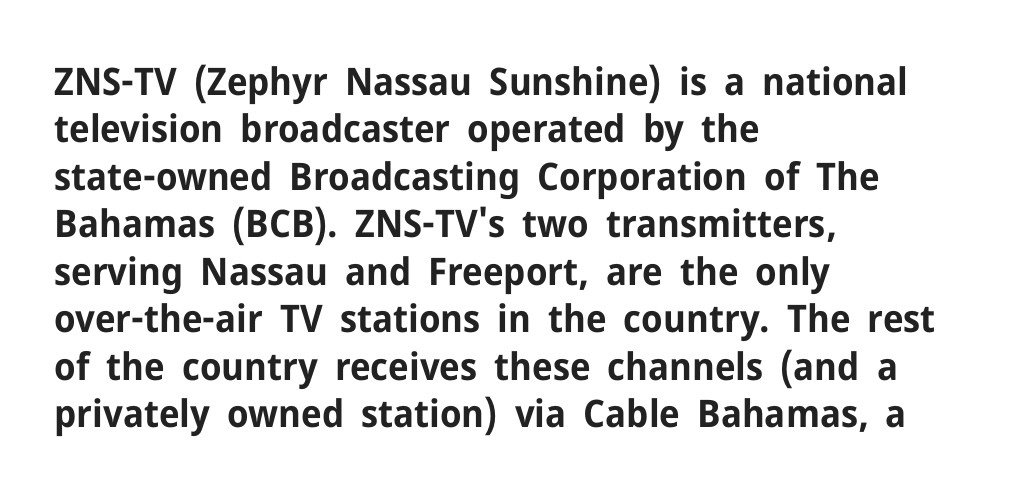
Q: Is the text bold? A: Yes.
Q: Is the text italic (slanted)? A: No, it is upright.
Q: Is the typeface a serif or a sans-serif typeface? A: Sans-serif.
Q: Is the text underlined? A: No.
Q: How is the paragraph aligned? A: Left-aligned.
Q: Is the spacing between letters normal or unusually wide? A: Normal.
Q: Is the spacing between lines tight, normal or loose? A: Normal.
Q: Width (condensed, normal, or wide)? A: Normal.
Q: Stroke contrast? A: Low.
Q: x-height? A: Medium.
Q: Monospaced? A: No.
